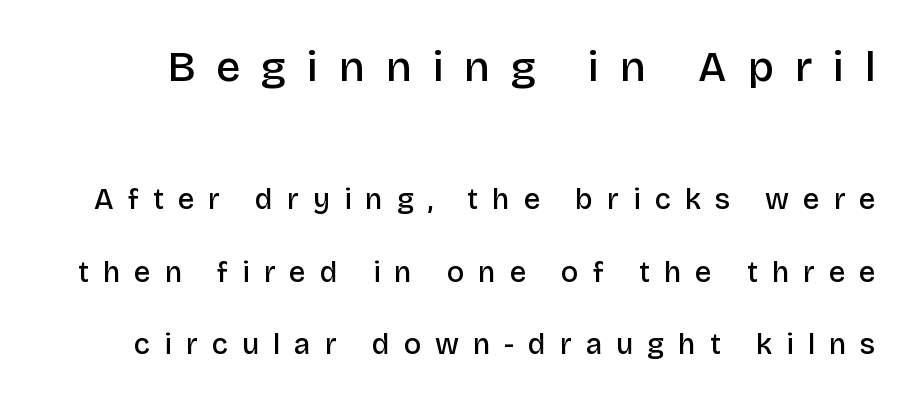
The image shows 43 px semibold sans-serif type, upright; set loose line spacing (2.49x), unusually wide letter spacing (+0.48 em), not underlined; the first (top) block is 1.48x larger; low stroke contrast and a large x-height.
